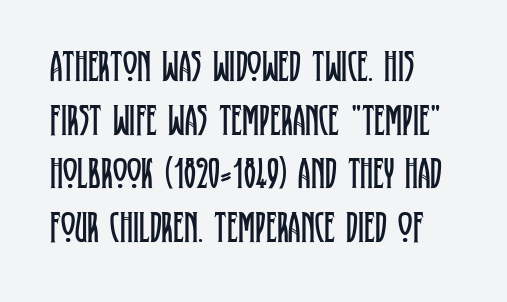
Weight class: somewhere from thin through regular. The typesetter chose a ragged-right arrangement here. Spacing verdict: proportional, widths tailored to each character. The type sits square on the baseline with zero lean. These lines are composed in type with serifs.
